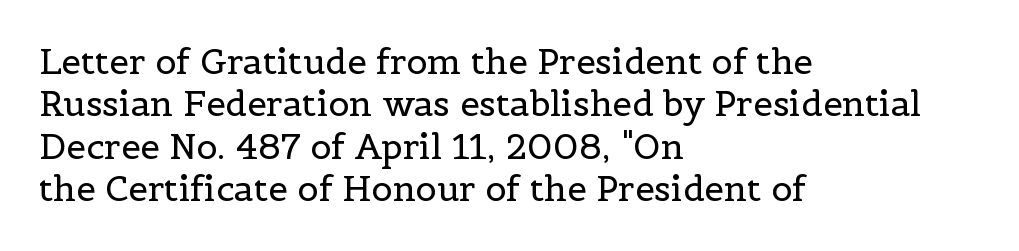
The image shows 35 px regular-weight serif type, upright; set left-aligned, line spacing 1.21x, normal letter spacing, not underlined; a medium x-height.
